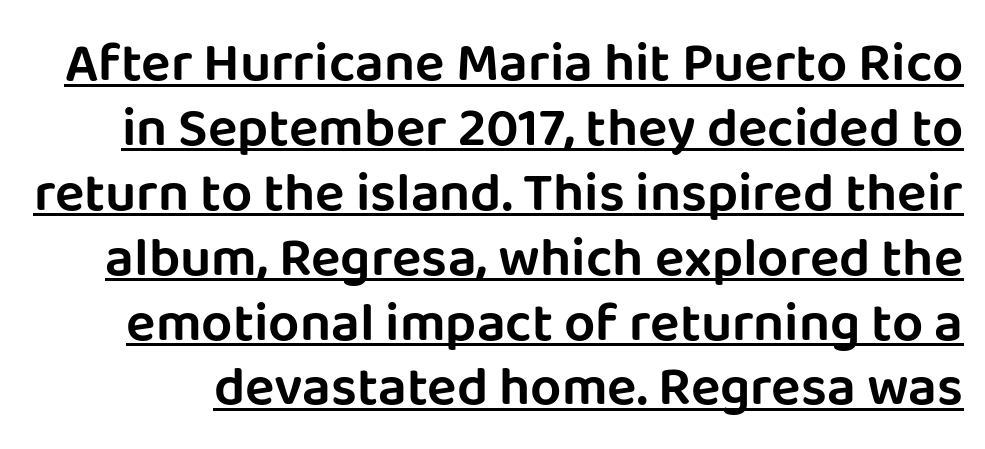
Q: Is the text italic (slanted)? A: No, it is upright.
Q: Is the typeface a serif or a sans-serif typeface? A: Sans-serif.
Q: Is the text underlined? A: Yes.
Q: Is the spacing between letters normal or unusually wide? A: Normal.
Q: Width (condensed, normal, or wide)? A: Normal.
Q: Stroke contrast? A: Low.
Q: x-height? A: Large.
Q: Monospaced? A: No.
